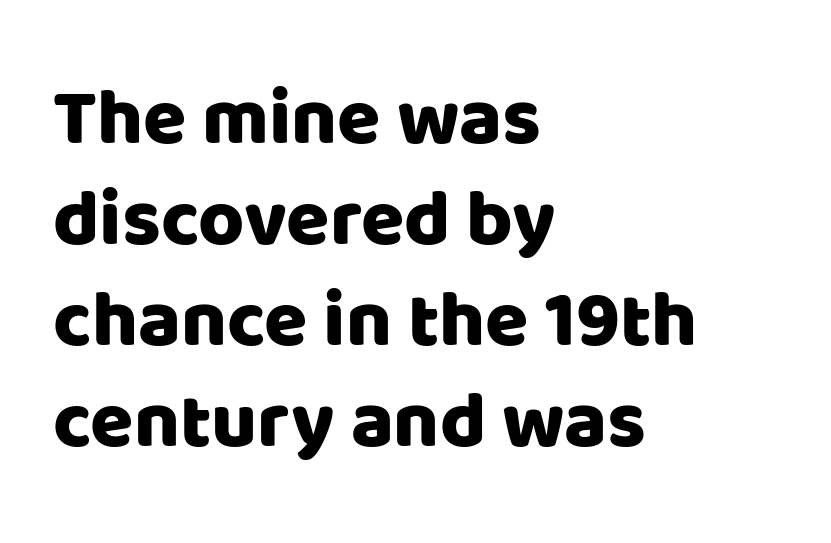
Q: Is the text italic (slanted)? A: No, it is upright.
Q: Is the typeface a serif or a sans-serif typeface? A: Sans-serif.
Q: Is the text underlined? A: No.
Q: How is the paragraph aligned? A: Left-aligned.
Q: Is the spacing between letters normal or unusually wide? A: Normal.
Q: Is the spacing between lines tight, normal or loose? A: Normal.
Q: Width (condensed, normal, or wide)? A: Normal.
Q: Stroke contrast? A: Low.
Q: x-height? A: Large.
Q: Monospaced? A: No.
